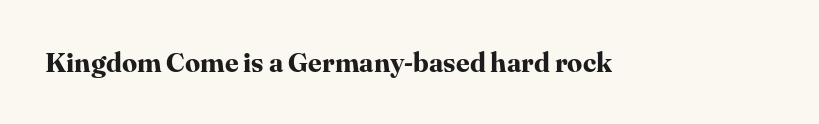
The image shows 27 px bold type, upright; set normal letter spacing, not underlined.
